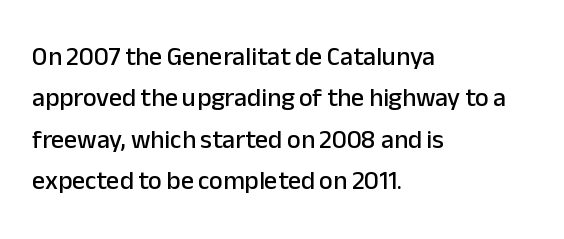
{"italic": "no", "underline": "no", "align": "left", "line_spacing": "normal", "line_spacing_ratio": 1.59, "letter_spacing": "normal", "letter_spacing_em": 0.0, "glyph_px": 26}
